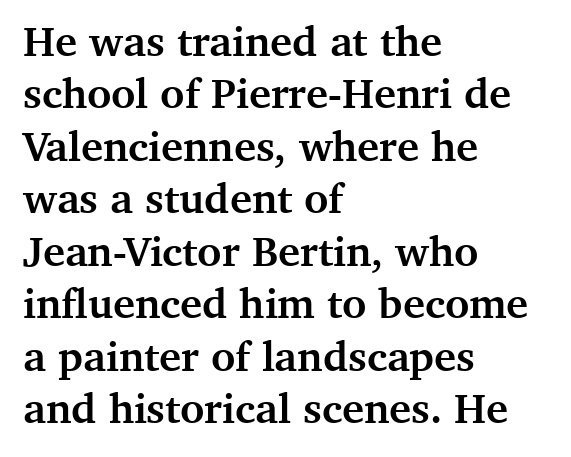
The image shows 42 px semibold serif type, upright; set left-aligned, normal line spacing (1.25x), normal letter spacing, not underlined; medium stroke contrast and a medium x-height.
